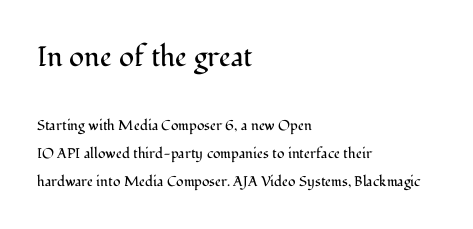
The letters advance in unequal steps, a hallmark of proportional type. In terms of leading, this rendering errs on the spacious side. Here the first block reads like a headline and the second like body copy. Compared with typical body copy, the letter spacing here is the same.
